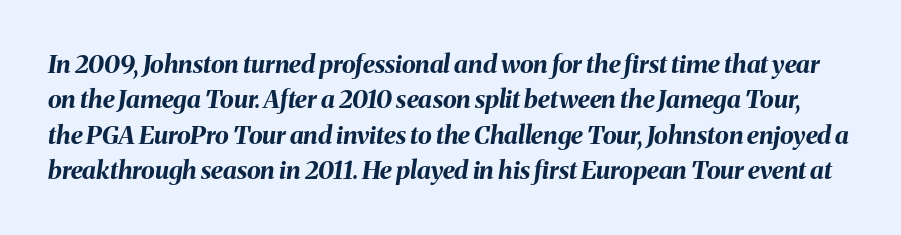
{"italic": "yes", "lean": "right", "slant_degrees": 8, "bold": "yes", "underline": "no", "line_spacing": "normal", "line_spacing_ratio": 1.42, "letter_spacing": "normal", "letter_spacing_em": 0.0, "glyph_px": 25}
